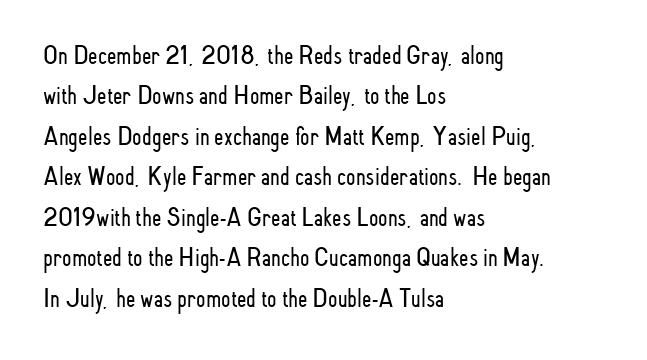
The image shows 27 px text type, upright; set left-aligned, normal line spacing (1.5x), normal letter spacing, not underlined.
